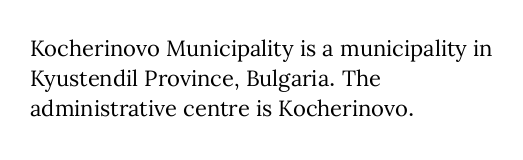
The letterforms sit shoulder to shoulder at normal distance. The space directly below the letters is spotless. Counters stay open thanks to moderate or lighter strokes. The vertical gap from one line to the next is medium. Ascenders rise straight up at ninety degrees. The ragged edge is on the right, which tells us the setting is flush left.
